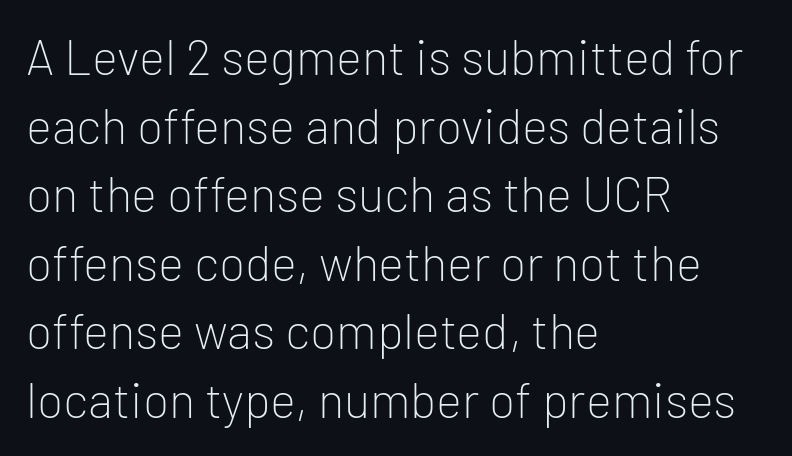
The image shows 49 px light sans-serif type, upright; set left-aligned, normal line spacing (1.4x), normal letter spacing, not underlined; low stroke contrast and a medium x-height.
